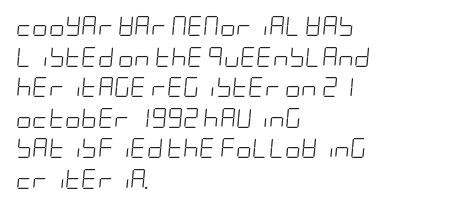
{"italic": "yes", "lean": "right", "slant_degrees": 5, "bold": "no", "underline": "no", "align": "left", "line_spacing": "normal", "line_spacing_ratio": 1.53, "letter_spacing": "normal", "letter_spacing_em": 0.0, "glyph_px": 20}
